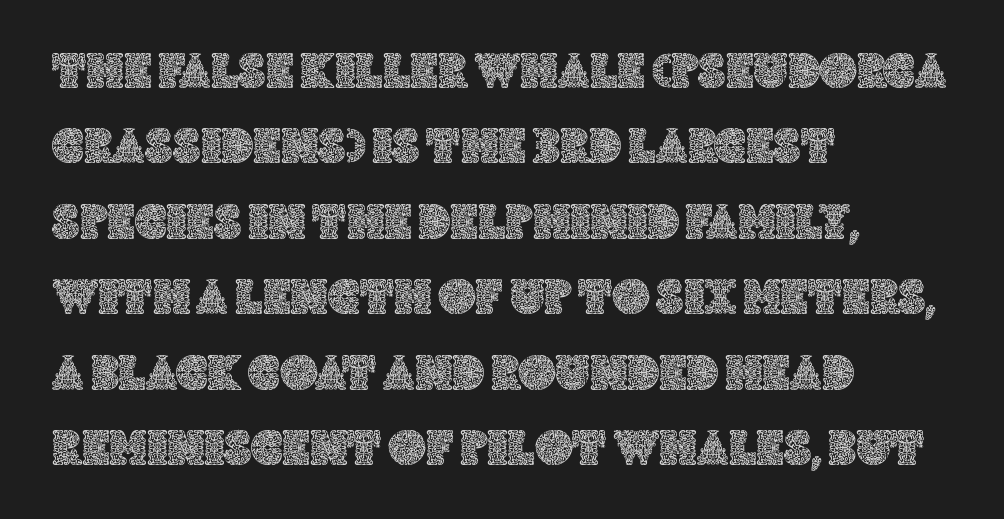
{"italic": "no", "width": "normal", "x_height": "large", "monospaced": "no", "underline": "no", "align": "left", "line_spacing": "normal", "line_spacing_ratio": 1.48, "letter_spacing": "normal", "letter_spacing_em": 0.0, "glyph_px": 51}
